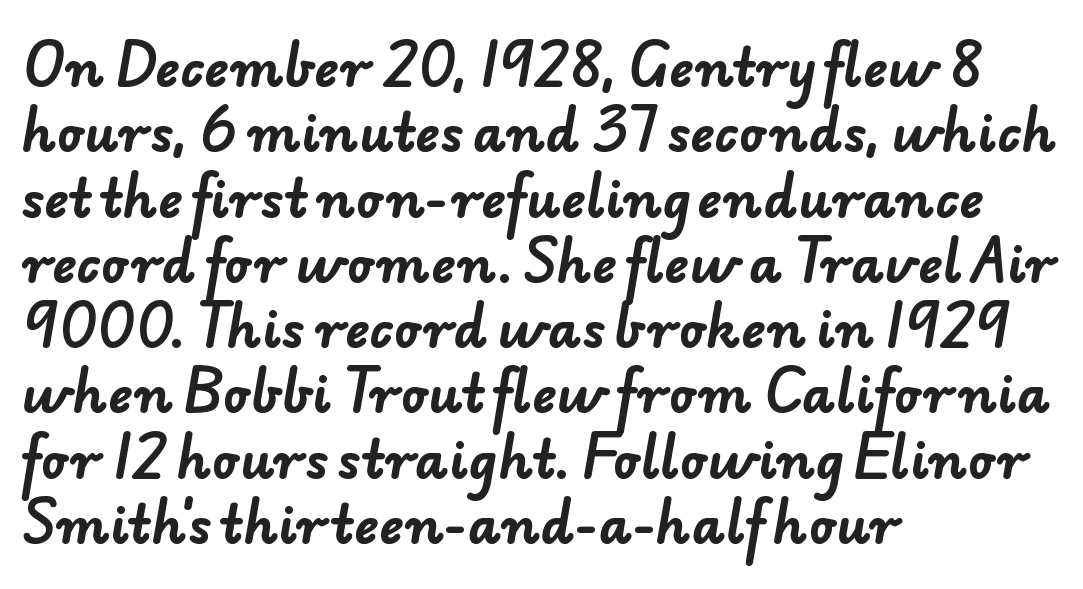
{"serif": "no", "bold": "yes", "weight": "bold", "width": "normal", "stroke_contrast": "low", "x_height": "small", "monospaced": "no", "underline": "no", "align": "left", "line_spacing": "normal", "line_spacing_ratio": 1.28, "letter_spacing": "normal", "letter_spacing_em": 0.0, "glyph_px": 51}
